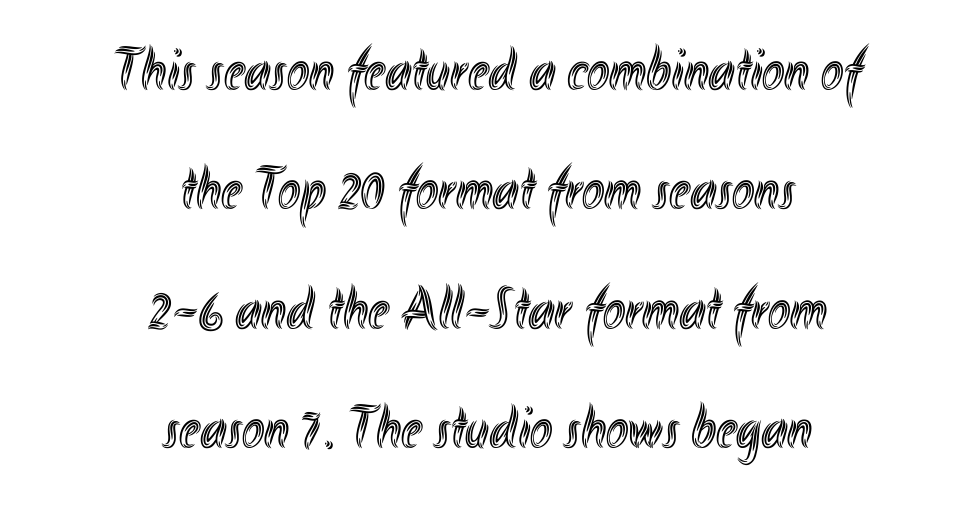
Q: Is the text italic (slanted)? A: Yes.
Q: Is the text underlined? A: No.
Q: How is the paragraph aligned? A: Centered.
Q: Is the spacing between letters normal or unusually wide? A: Normal.
Q: Is the spacing between lines tight, normal or loose? A: Loose.
Q: Width (condensed, normal, or wide)? A: Condensed.
Q: x-height? A: Small.
Q: Monospaced? A: No.
